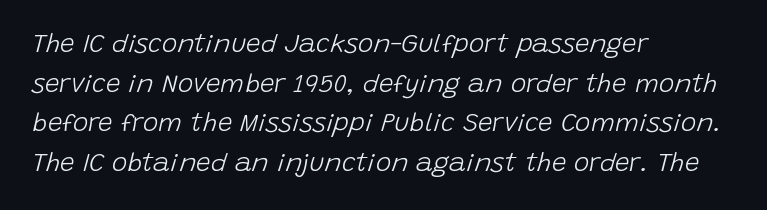
Q: Is the text bold? A: No.
Q: Is the text italic (slanted)? A: Yes, it leans right by about 15 degrees.
Q: Is the text underlined? A: No.
Q: How is the paragraph aligned? A: Left-aligned.
Q: Is the spacing between letters normal or unusually wide? A: Normal.
Q: Is the spacing between lines tight, normal or loose? A: Normal.
